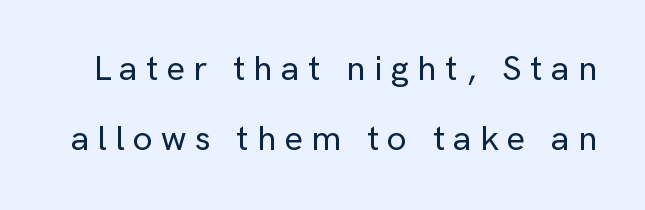
Q: Is the text italic (slanted)? A: No, it is upright.
Q: Is the typeface a serif or a sans-serif typeface? A: Sans-serif.
Q: Is the text underlined? A: No.
Q: Is the spacing between letters normal or unusually wide? A: Unusually wide.
Q: Is the spacing between lines tight, normal or loose? A: Loose.
Q: Width (condensed, normal, or wide)? A: Normal.
Q: Stroke contrast? A: Low.
Q: x-height? A: Medium.
Q: Monospaced? A: No.
